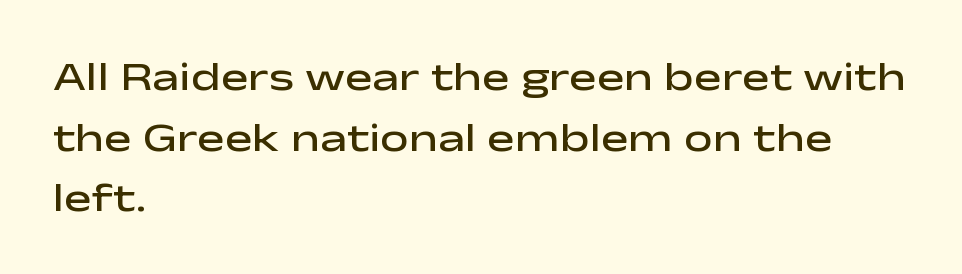
Font category for this specimen: sans-serif. Notice how the passage keeps a crisp vertical edge on the left only. Stems and bowls a touch heavier than normal — semibold. Posture: straight, roman, zero tilt.
